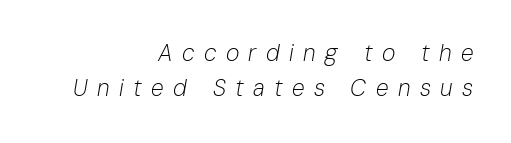
{"italic": "yes", "lean": "right", "slant_degrees": 10, "bold": "no", "underline": "no", "align": "right", "line_spacing": "normal", "line_spacing_ratio": 1.53, "letter_spacing": "wide", "letter_spacing_em": 0.41, "glyph_px": 23}
